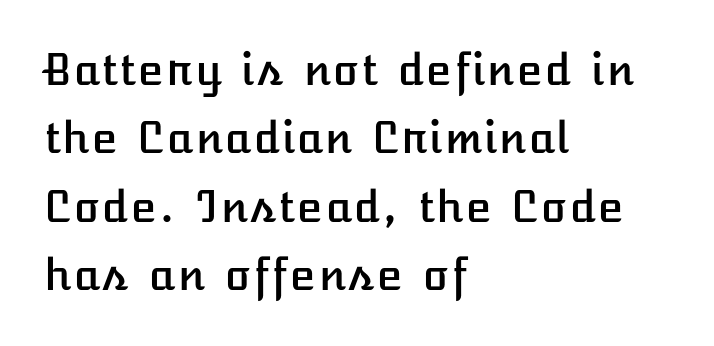
The image shows 43 px text type, upright; set left-aligned, normal line spacing (1.59x), normal letter spacing, not underlined; low stroke contrast and a medium x-height.
